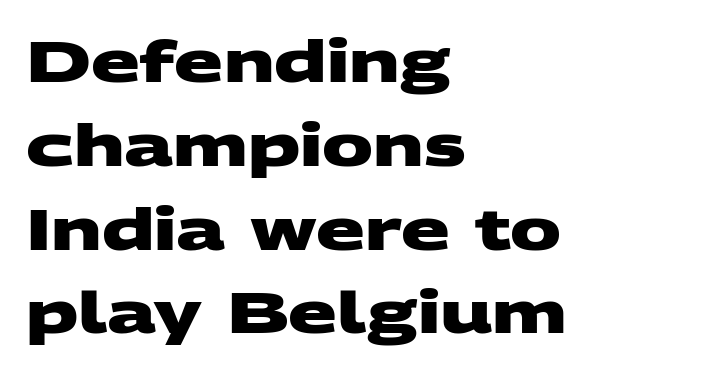
The image shows 57 px heavy, wide sans-serif type; set left-aligned, normal line spacing (1.47x), normal letter spacing, not underlined; medium stroke contrast and a large x-height.
